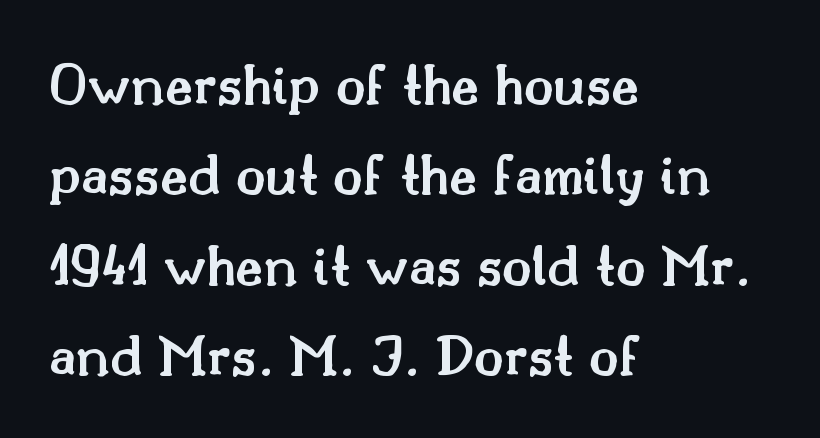
This is the in-between weight designers call semibold or demi. Alignment: flush left. The font family rendered here belongs to the serif group. Students, note that the glyphs here touch the page at normal intervals.
